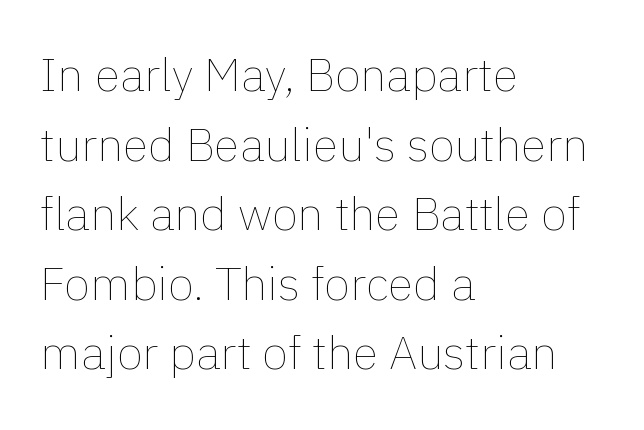
{"italic": "no", "bold": "no", "weight": "thin", "width": "normal", "stroke_contrast": "low", "x_height": "medium", "monospaced": "no", "underline": "no", "align": "left", "line_spacing": "normal", "line_spacing_ratio": 1.48, "letter_spacing": "normal", "letter_spacing_em": 0.0, "glyph_px": 47}
